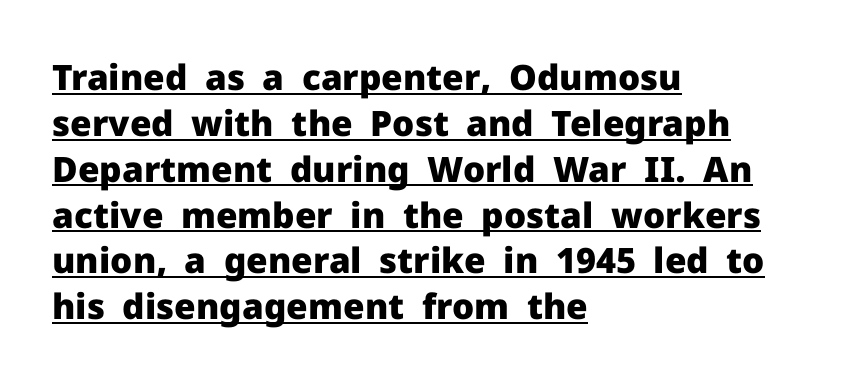
The image shows 35 px heavy sans-serif type, upright; set left-aligned, normal line spacing (1.31x), normal letter spacing, underlined; low stroke contrast and a medium x-height.
